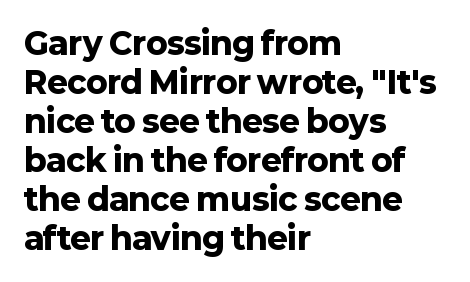
Q: Is the text bold? A: Yes.
Q: Is the text italic (slanted)? A: No, it is upright.
Q: Is the typeface a serif or a sans-serif typeface? A: Sans-serif.
Q: Is the text underlined? A: No.
Q: How is the paragraph aligned? A: Left-aligned.
Q: Is the spacing between letters normal or unusually wide? A: Normal.
Q: Is the spacing between lines tight, normal or loose? A: Normal.
Q: Width (condensed, normal, or wide)? A: Normal.
Q: Stroke contrast? A: Low.
Q: x-height? A: Medium.
Q: Monospaced? A: No.
